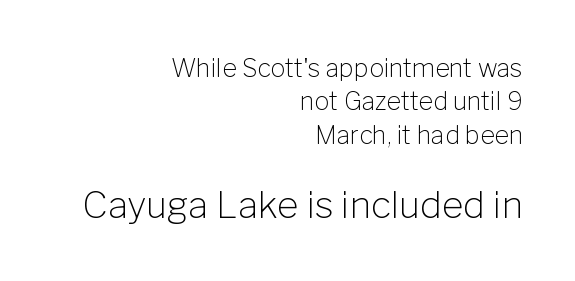
{"serif": "no", "italic": "no", "bold": "no", "weight": "light", "width": "normal", "stroke_contrast": "low", "x_height": "medium", "monospaced": "no", "underline": "no", "align": "right", "line_spacing": "normal", "line_spacing_ratio": 1.34, "letter_spacing": "normal", "letter_spacing_em": 0.0, "larger_block": "second", "size_ratio": 1.48, "glyph_px": 37}
